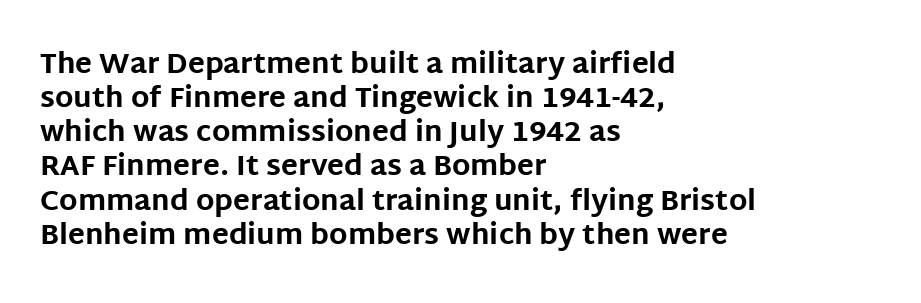
Q: Is the text bold? A: Yes.
Q: Is the text italic (slanted)? A: No, it is upright.
Q: Is the typeface a serif or a sans-serif typeface? A: Sans-serif.
Q: Is the text underlined? A: No.
Q: How is the paragraph aligned? A: Left-aligned.
Q: Is the spacing between letters normal or unusually wide? A: Normal.
Q: Width (condensed, normal, or wide)? A: Normal.
Q: Stroke contrast? A: Low.
Q: x-height? A: Large.
Q: Monospaced? A: No.
